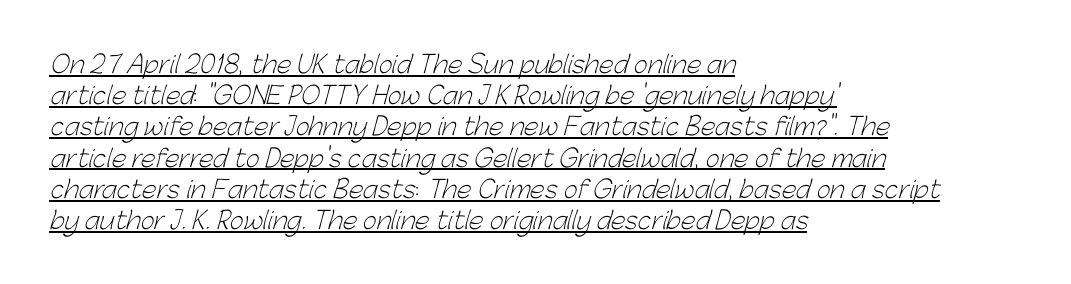
The image shows 24 px text type; set left-aligned, normal line spacing (1.3x), normal letter spacing, underlined.
